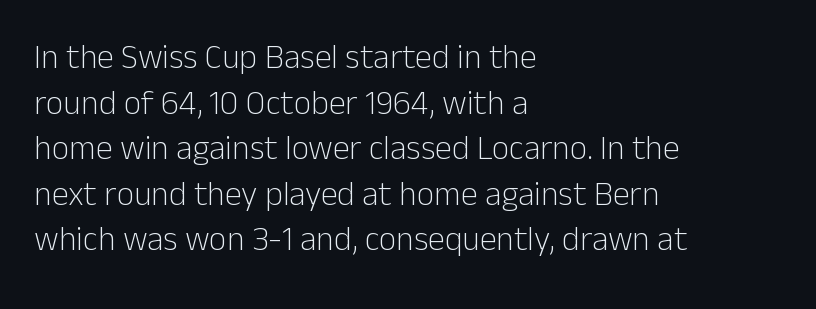
{"serif": "no", "italic": "no", "bold": "no", "weight": "light", "width": "normal", "stroke_contrast": "low", "x_height": "medium", "monospaced": "no", "underline": "no", "align": "left", "line_spacing": "normal", "line_spacing_ratio": 1.34, "letter_spacing": "normal", "letter_spacing_em": 0.0, "glyph_px": 34}
